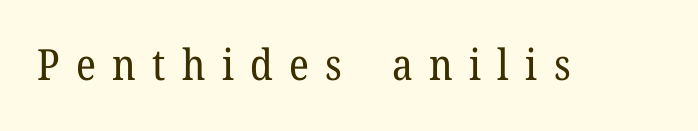
The image shows 43 px regular-weight serif type, upright; set unusually wide letter spacing (+0.38 em), not underlined; low stroke contrast and a medium x-height.
